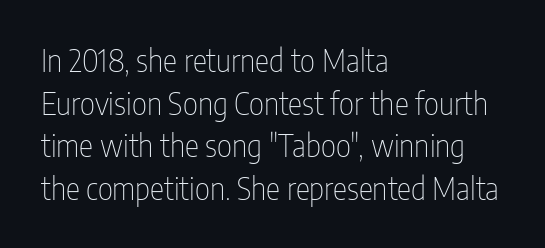
Tall strokes in this sample are plumb rather than angled. These lines are composed in type without serifs. Vertical stems look standard width or narrower in stroke. Spacing between characters is what you'd get straight out of the box.
